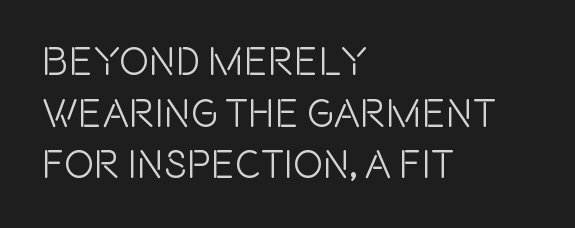
Q: Is the text italic (slanted)? A: No, it is upright.
Q: Is the typeface a serif or a sans-serif typeface? A: Sans-serif.
Q: Is the text underlined? A: No.
Q: How is the paragraph aligned? A: Left-aligned.
Q: Is the spacing between letters normal or unusually wide? A: Normal.
Q: Is the spacing between lines tight, normal or loose? A: Normal.
Q: Width (condensed, normal, or wide)? A: Condensed.
Q: x-height? A: Large.
Q: Monospaced? A: No.
